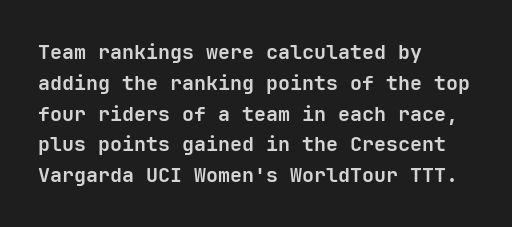
A student would call this left alignment; a typographer would say flush left, rag right. Any mark beneath the type? The region is blank. A dark, heavy texture on the line: the type is bold. The leading is moderate, giving the passage an even texture. The gaps between neighbouring characters are ordinary and unremarkable. The axis of the letterforms is exactly vertical.
